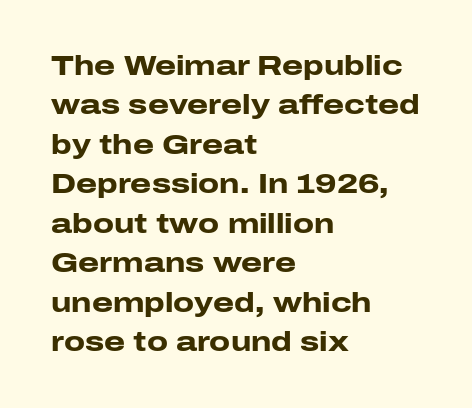
Q: Is the text bold? A: Yes.
Q: Is the text italic (slanted)? A: No, it is upright.
Q: Is the text underlined? A: No.
Q: How is the paragraph aligned? A: Left-aligned.
Q: Is the spacing between letters normal or unusually wide? A: Normal.
Q: Is the spacing between lines tight, normal or loose? A: Normal.
